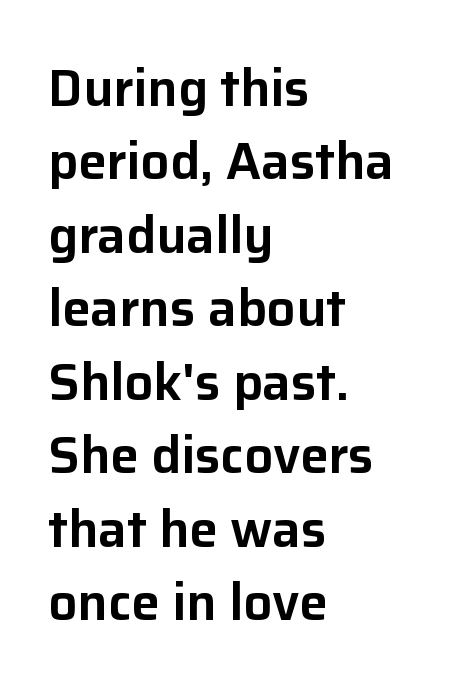
Q: Is the text italic (slanted)? A: No, it is upright.
Q: Is the typeface a serif or a sans-serif typeface? A: Sans-serif.
Q: Is the text underlined? A: No.
Q: How is the paragraph aligned? A: Left-aligned.
Q: Is the spacing between letters normal or unusually wide? A: Normal.
Q: Is the spacing between lines tight, normal or loose? A: Normal.
Q: Width (condensed, normal, or wide)? A: Normal.
Q: Stroke contrast? A: Low.
Q: x-height? A: Medium.
Q: Monospaced? A: No.
